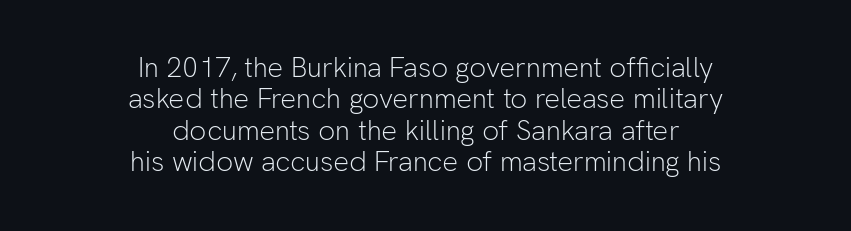
Q: Is the text bold? A: No.
Q: Is the text italic (slanted)? A: No, it is upright.
Q: Is the typeface a serif or a sans-serif typeface? A: Sans-serif.
Q: Is the text underlined? A: No.
Q: How is the paragraph aligned? A: Centered.
Q: Is the spacing between letters normal or unusually wide? A: Normal.
Q: Is the spacing between lines tight, normal or loose? A: Tight.
Q: Width (condensed, normal, or wide)? A: Normal.
Q: Stroke contrast? A: Low.
Q: x-height? A: Medium.
Q: Monospaced? A: No.
